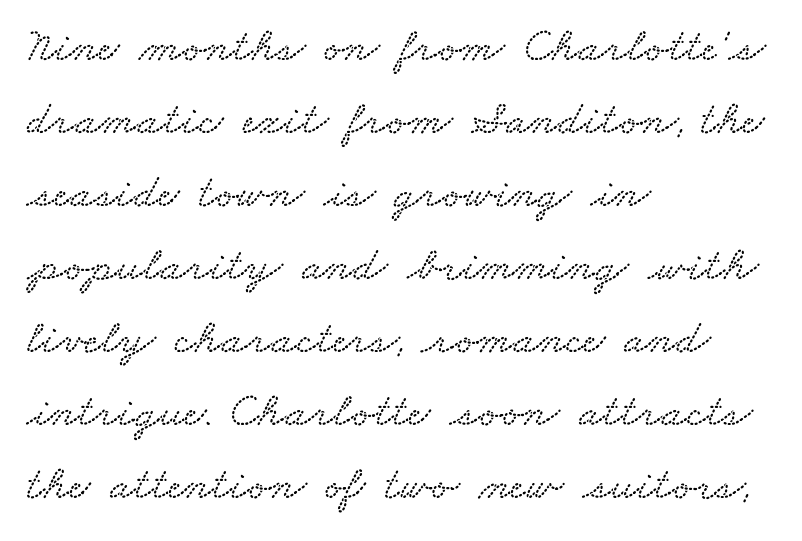
Q: Is the text underlined? A: No.
Q: How is the paragraph aligned? A: Left-aligned.
Q: Is the spacing between letters normal or unusually wide? A: Normal.
Q: Is the spacing between lines tight, normal or loose? A: Normal.
Q: Width (condensed, normal, or wide)? A: Wide.
Q: Stroke contrast? A: Low.
Q: x-height? A: Small.
Q: Monospaced? A: No.
